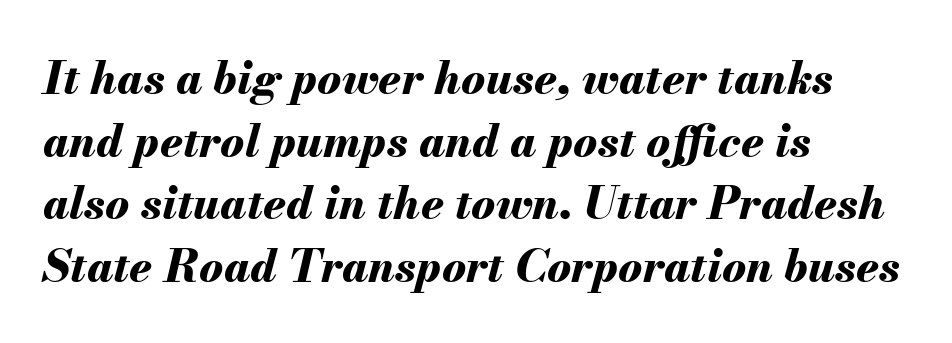
The image shows 45 px bold type, italic (leaning right); set left-aligned, normal line spacing (1.39x), normal letter spacing, not underlined; medium stroke contrast and a small x-height.
